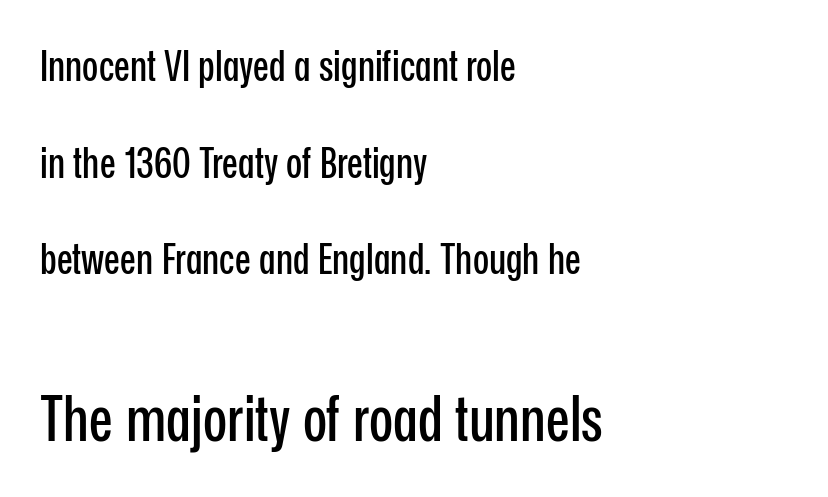
The image shows 63 px condensed sans-serif type, upright; set left-aligned, loose line spacing (2.3x), normal letter spacing, not underlined; the second (bottom) block is 1.5x larger; low stroke contrast and a medium x-height.
